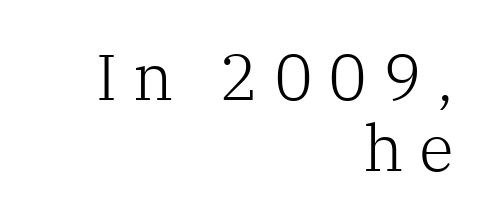
These lines were composed using upright roman letters. The type is letterspaced generously, with wide tracking. This sample has the flowing, uneven cadence of proportional lettering. The face used here is seriffed, in the tradition of book romans.
